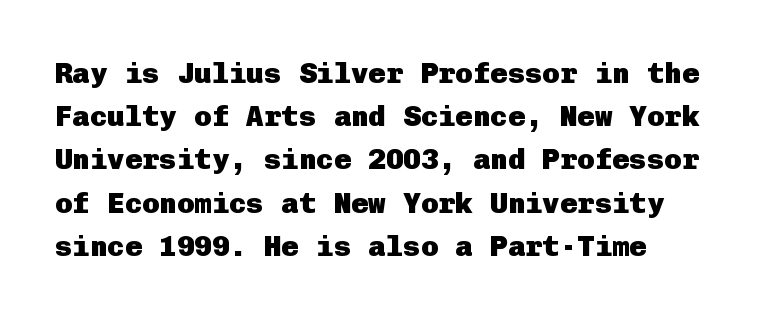
You could call the tracking neutral — neither tight nor loose. Underline: absent. A classic flush-left, rag-right setting is used for this passage. Stroke terminals: plain, sans-serif.
